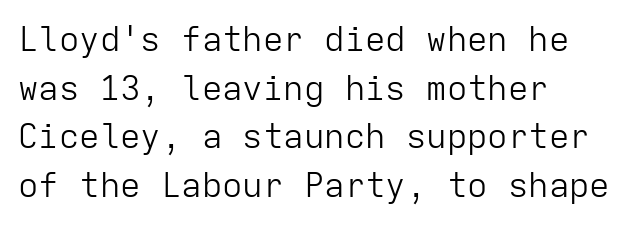
Q: Is the text bold? A: No.
Q: Is the text italic (slanted)? A: No, it is upright.
Q: Is the typeface a serif or a sans-serif typeface? A: Sans-serif.
Q: Is the text underlined? A: No.
Q: How is the paragraph aligned? A: Left-aligned.
Q: Is the spacing between letters normal or unusually wide? A: Normal.
Q: Is the spacing between lines tight, normal or loose? A: Normal.
Q: Width (condensed, normal, or wide)? A: Normal.
Q: Stroke contrast? A: Low.
Q: x-height? A: Medium.
Q: Monospaced? A: Yes.
